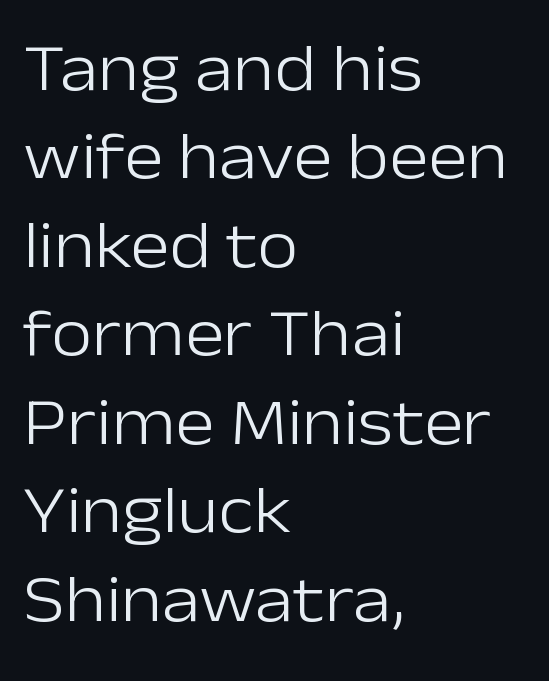
The image shows 67 px light sans-serif type, upright; set left-aligned, normal line spacing (1.32x), normal letter spacing, not underlined; low stroke contrast and a medium x-height.
